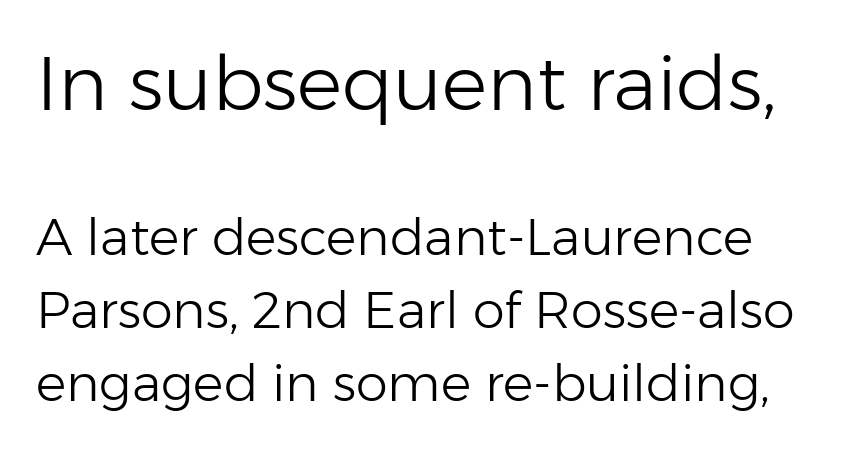
What's the leading like? Ordinary, nothing unusual. Whoever set this made the first block the dominant, larger element. Each letter keeps its own natural width here, so spacing adapts to shape. In terms of posture, this sample is upright. Check where the strokes stop: nothing finishes them off — pure sans.
